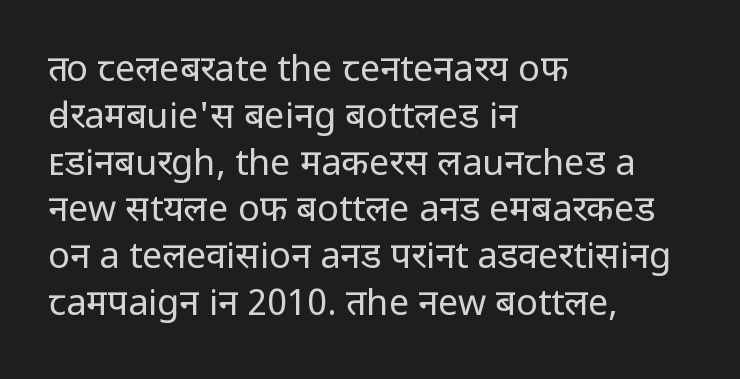
The image shows 36 px regular-weight sans-serif type, upright; set left-aligned, normal line spacing (1.3x), normal letter spacing, not underlined; low stroke contrast and a medium x-height.
